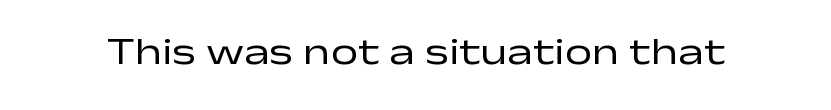
The image shows 39 px regular-weight, wide sans-serif type, upright; set normal letter spacing, not underlined; low stroke contrast and a medium x-height.
